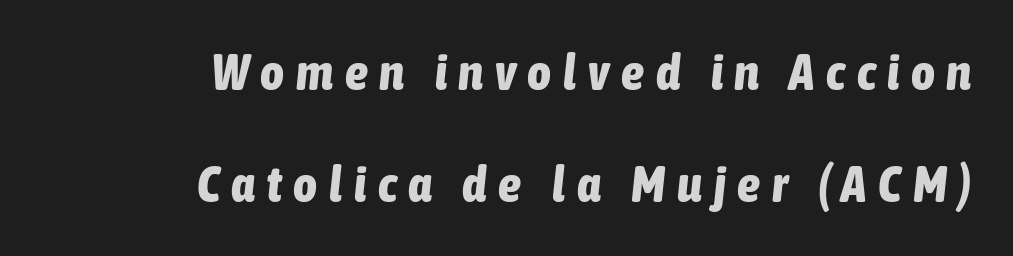
Q: Is the text bold? A: Yes.
Q: Is the text italic (slanted)? A: Yes, it leans right by about 6 degrees.
Q: Is the text underlined? A: No.
Q: How is the paragraph aligned? A: Right-aligned.
Q: Is the spacing between letters normal or unusually wide? A: Unusually wide.
Q: Is the spacing between lines tight, normal or loose? A: Loose.
Q: Width (condensed, normal, or wide)? A: Condensed.
Q: Stroke contrast? A: Low.
Q: x-height? A: Medium.
Q: Monospaced? A: No.
